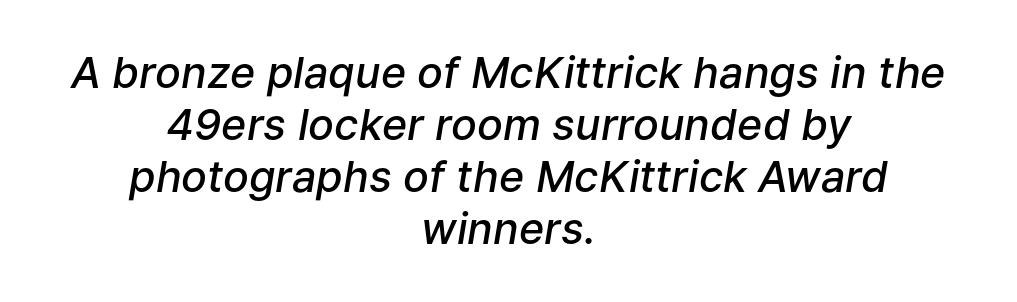
Quick note: italic. Has an underline been added? It has not. Do the characters align in a grid? No, the font is proportional. The rendering uses a semibold face; strokes are thickened but not to full bold.
